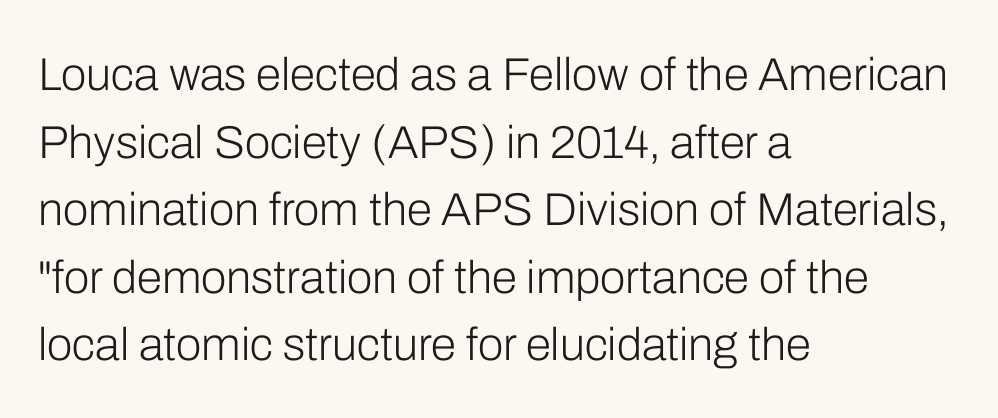
The gaps between neighbouring characters are ordinary and unremarkable. The gap between lines stays unmarked. Nope, not italic — everything's standing straight. A typesetter would label this face a sans. This reads as an unemphasized weight, regular at the heaviest. Baseline-to-baseline distance is the conventional proportion of letter height.
